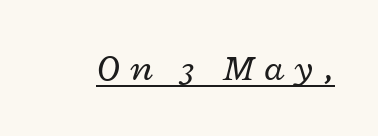
Like a heading marked for emphasis, these lines bear an underscore. The strokes carry an ordinary text weight at most. An italicized treatment has been applied to the whole sample. Characters follow at a spacing far wider than the type designer built in.
